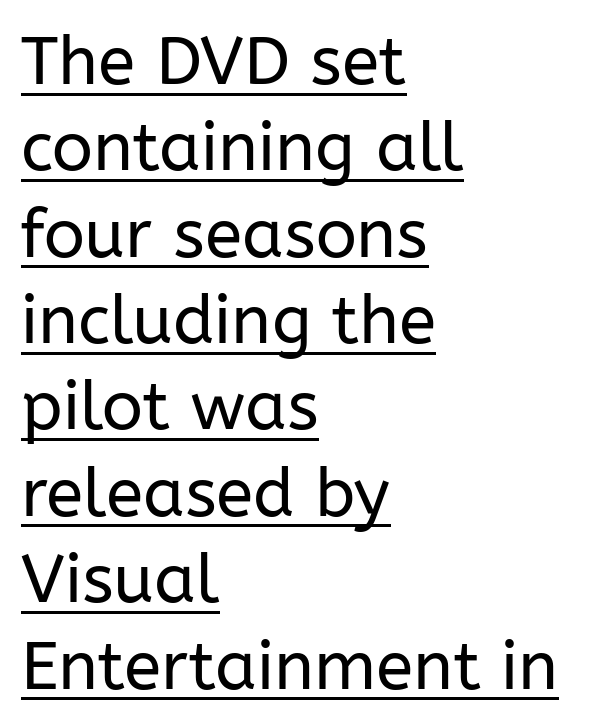
The image shows 68 px regular-weight sans-serif type, upright; set left-aligned, normal line spacing (1.27x), normal letter spacing, underlined; low stroke contrast and a medium x-height.
